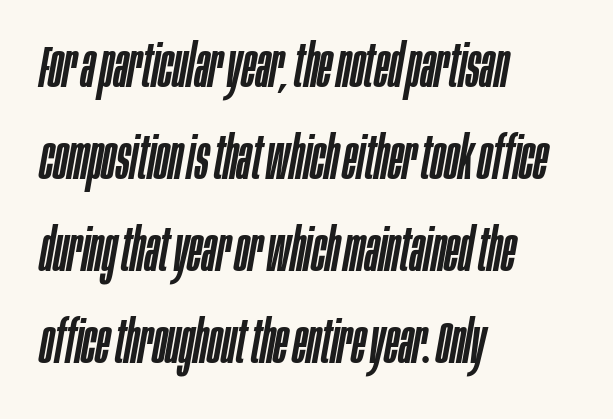
Q: Is the text italic (slanted)? A: Yes, it leans right by about 10 degrees.
Q: Is the text underlined? A: No.
Q: How is the paragraph aligned? A: Left-aligned.
Q: Is the spacing between letters normal or unusually wide? A: Normal.
Q: Is the spacing between lines tight, normal or loose? A: Normal.
Q: Width (condensed, normal, or wide)? A: Condensed.
Q: Stroke contrast? A: Low.
Q: x-height? A: Large.
Q: Monospaced? A: No.
